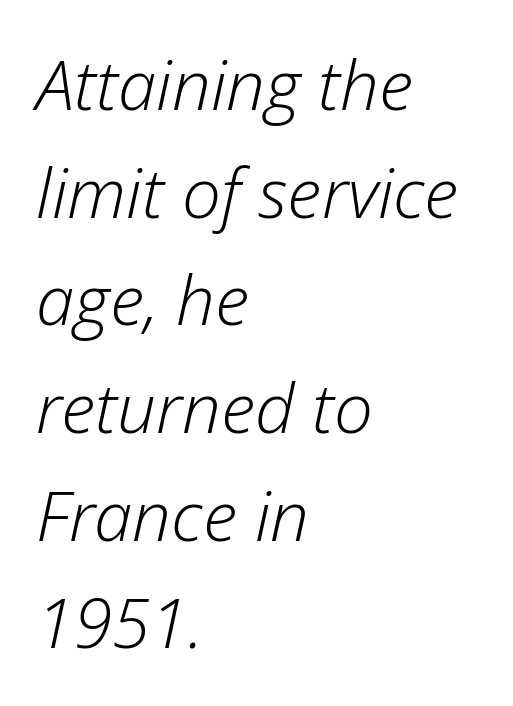
The image shows 69 px light type, italic (leaning right); set left-aligned, normal line spacing (1.56x), normal letter spacing, not underlined; low stroke contrast and a medium x-height.
